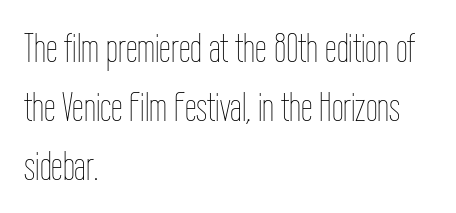
{"italic": "no", "bold": "no", "weight": "thin", "width": "condensed", "stroke_contrast": "low", "x_height": "medium", "monospaced": "no", "underline": "no", "align": "left", "line_spacing": "normal", "line_spacing_ratio": 1.4, "letter_spacing": "normal", "letter_spacing_em": 0.0, "glyph_px": 42}
